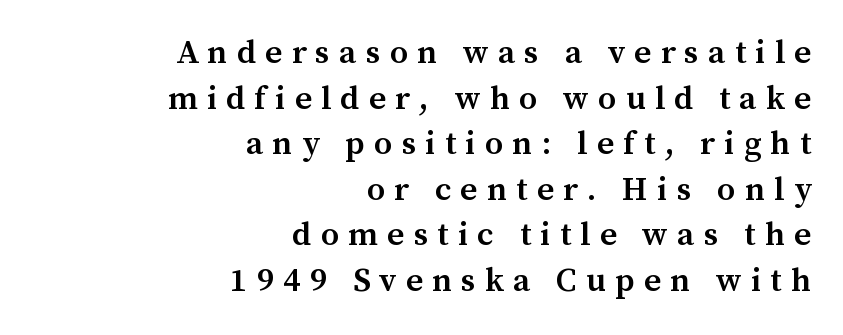
The gap between lines stays unmarked. The lettering holds an erect, upright posture throughout. Unlike a clean sans, this face finishes its strokes with serifs. The sample has been set in demibold, a notch under bold.
